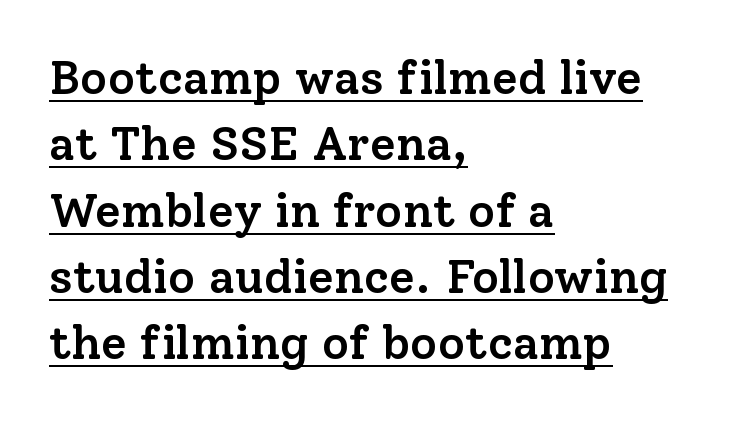
Q: Is the text bold? A: Semi-bold.
Q: Is the text italic (slanted)? A: No, it is upright.
Q: Is the typeface a serif or a sans-serif typeface? A: Serif.
Q: Is the text underlined? A: Yes.
Q: How is the paragraph aligned? A: Left-aligned.
Q: Is the spacing between letters normal or unusually wide? A: Normal.
Q: Is the spacing between lines tight, normal or loose? A: Normal.
Q: Width (condensed, normal, or wide)? A: Normal.
Q: Stroke contrast? A: Low.
Q: x-height? A: Medium.
Q: Monospaced? A: No.
